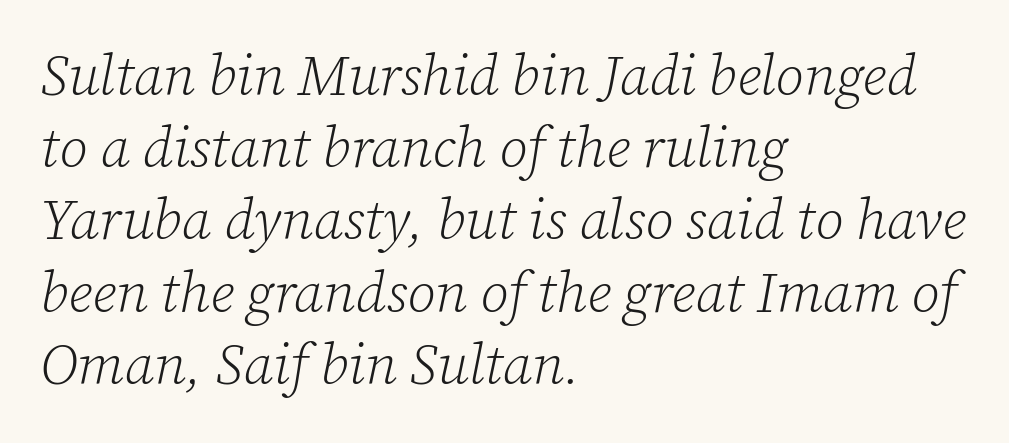
{"serif": "yes", "italic": "yes", "lean": "right", "slant_degrees": 12, "bold": "no", "weight": "light", "width": "normal", "stroke_contrast": "low", "x_height": "medium", "monospaced": "no", "underline": "no", "align": "left", "line_spacing": "normal", "line_spacing_ratio": 1.29, "letter_spacing": "normal", "letter_spacing_em": 0.0, "glyph_px": 56}
